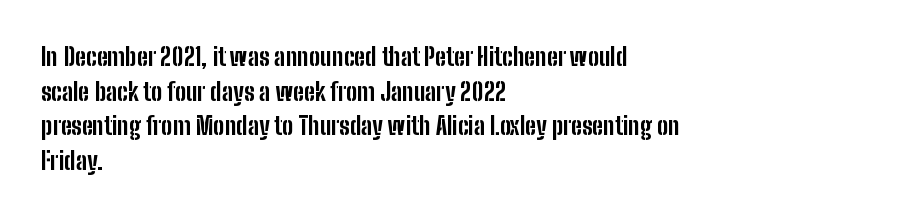
Q: Is the text bold? A: Yes.
Q: Is the text italic (slanted)? A: No, it is upright.
Q: Is the text underlined? A: No.
Q: How is the paragraph aligned? A: Left-aligned.
Q: Is the spacing between letters normal or unusually wide? A: Normal.
Q: Is the spacing between lines tight, normal or loose? A: Normal.
